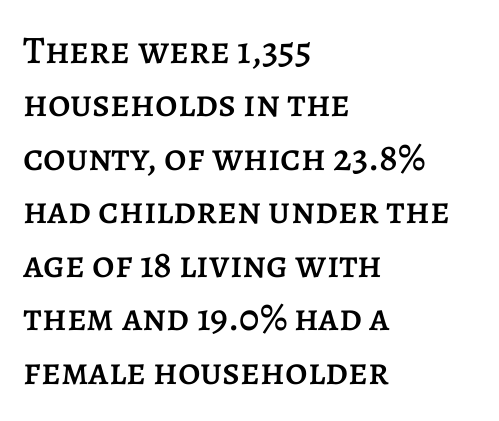
Nope, not italic — everything's standing straight. You could not count columns in this text — the font is proportionally spaced. What's the leading like? Ordinary, nothing unusual. Honestly, the letter spacing is just normal — you wouldn't notice it. The rag falls on the right side of this text block. Just letters on the line, the space beneath them empty.
